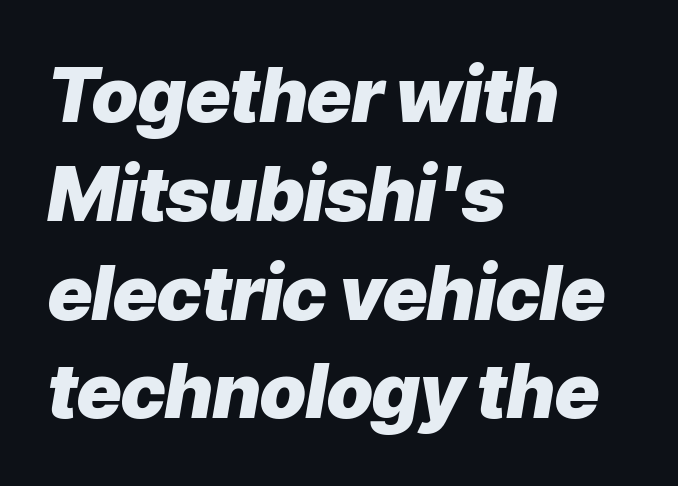
Q: Is the text bold? A: Yes.
Q: Is the text italic (slanted)? A: Yes, it leans right by about 9 degrees.
Q: Is the text underlined? A: No.
Q: How is the paragraph aligned? A: Left-aligned.
Q: Is the spacing between letters normal or unusually wide? A: Normal.
Q: Is the spacing between lines tight, normal or loose? A: Normal.
Q: Width (condensed, normal, or wide)? A: Normal.
Q: Stroke contrast? A: Low.
Q: x-height? A: Medium.
Q: Monospaced? A: No.
